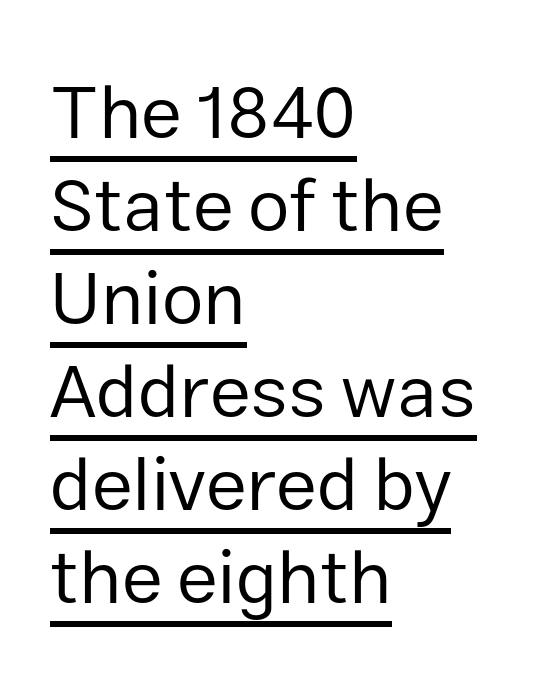
Is the type heavy? It reads as light-to-regular instead. Note the varied advance widths — an 'i' is clearly narrower than an 'm'. Notice how the stems are strictly vertical — no italics here. This rendering leaves character spacing at its baseline value.
